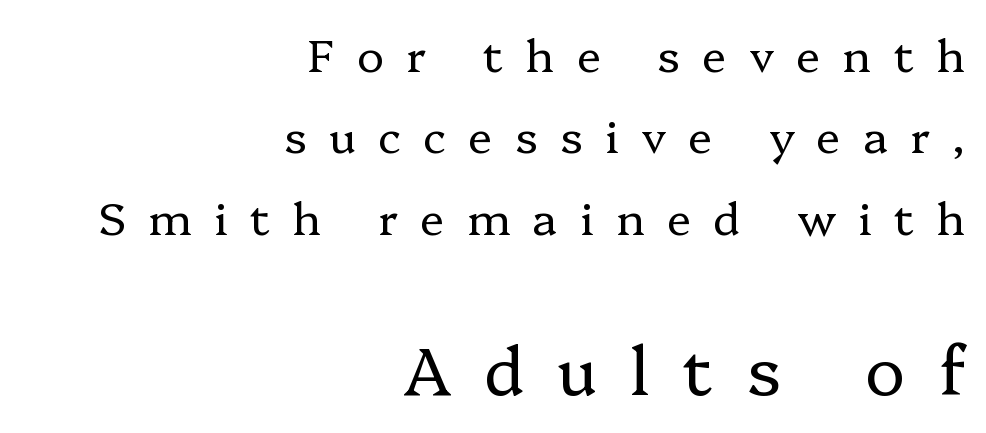
{"serif": "yes", "italic": "no", "bold": "no", "weight": "regular", "width": "normal", "stroke_contrast": "low", "x_height": "medium", "monospaced": "no", "underline": "no", "align": "right", "line_spacing_ratio": 1.81, "letter_spacing": "wide", "letter_spacing_em": 0.5, "larger_block": "second", "size_ratio": 1.49, "glyph_px": 67}
